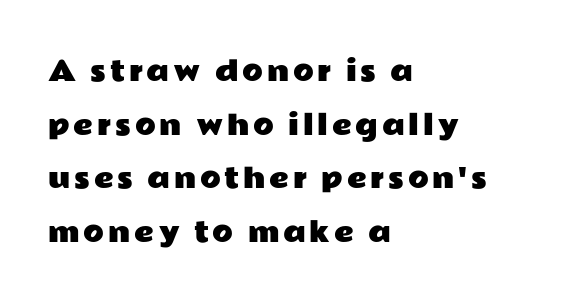
The image shows 27 px text type, upright; set left-aligned, loose line spacing (1.99x), not underlined.
